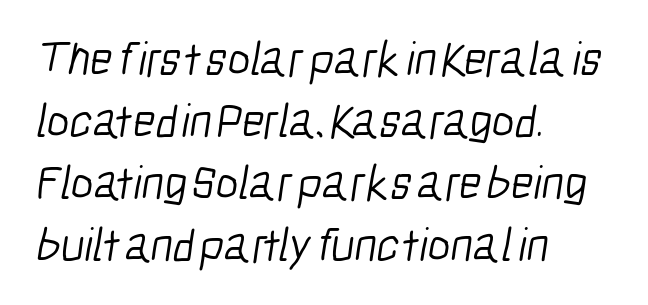
The image shows 48 px light, condensed sans-serif type; set left-aligned, normal line spacing (1.29x), normal letter spacing, not underlined; low stroke contrast and a medium x-height.
